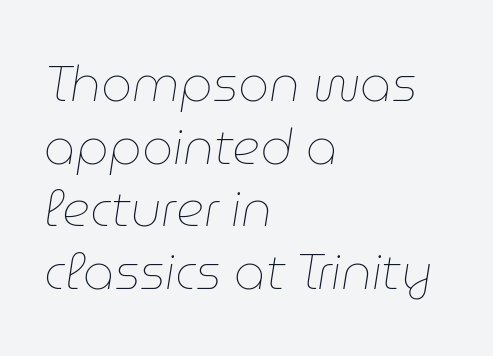
The image shows 49 px thin type, italic (leaning right); set left-aligned, normal line spacing (1.28x), normal letter spacing, not underlined; low stroke contrast and a medium x-height.
